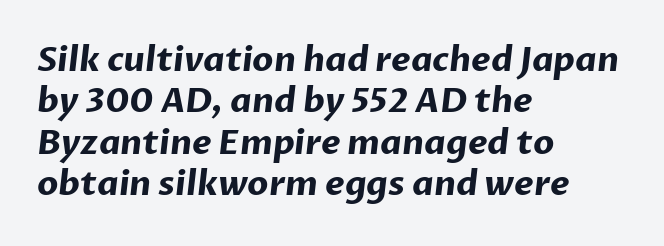
The image shows 34 px bold sans-serif type; set left-aligned, line spacing 1.22x, normal letter spacing, not underlined; low stroke contrast and a medium x-height.
